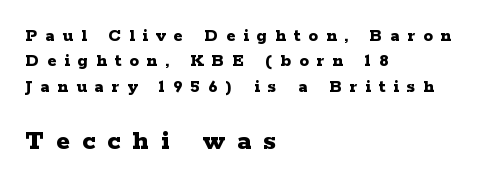
{"serif": "yes", "italic": "no", "bold": "yes", "weight": "bold", "width": "wide", "stroke_contrast": "low", "x_height": "medium", "monospaced": "no", "underline": "no", "align": "left", "line_spacing": "normal", "line_spacing_ratio": 1.34, "letter_spacing": "wide", "letter_spacing_em": 0.42, "larger_block": "second", "size_ratio": 1.53, "glyph_px": 29}
